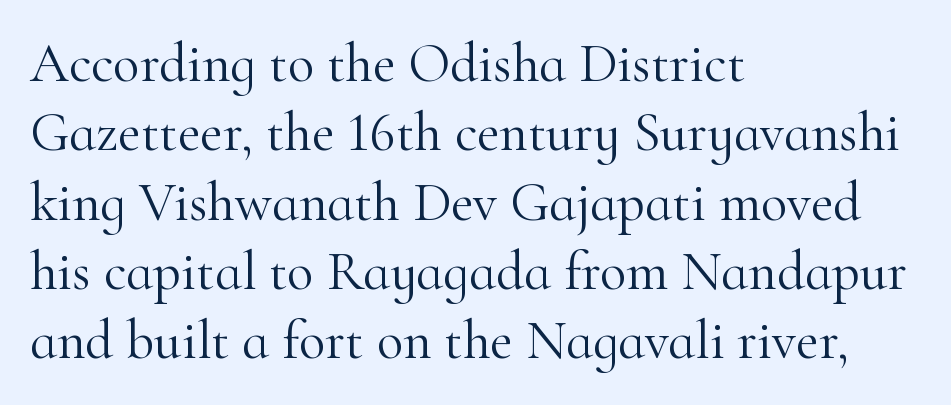
{"serif": "yes", "italic": "no", "bold": "no", "weight": "light", "width": "normal", "stroke_contrast": "high", "x_height": "small", "monospaced": "no", "underline": "no", "align": "left", "line_spacing": "normal", "line_spacing_ratio": 1.26, "letter_spacing": "normal", "letter_spacing_em": 0.0, "glyph_px": 55}
